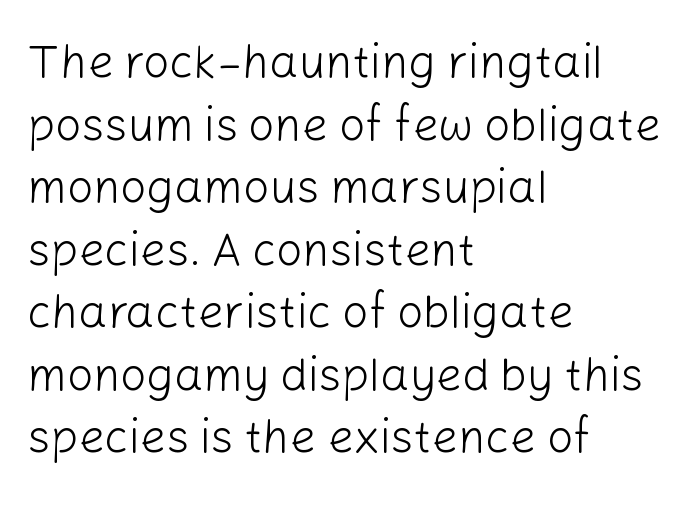
{"serif": "no", "italic": "no", "bold": "no", "weight": "light", "width": "normal", "stroke_contrast": "low", "x_height": "medium", "monospaced": "no", "underline": "no", "align": "left", "line_spacing": "normal", "line_spacing_ratio": 1.36, "letter_spacing": "normal", "letter_spacing_em": 0.0, "glyph_px": 46}
